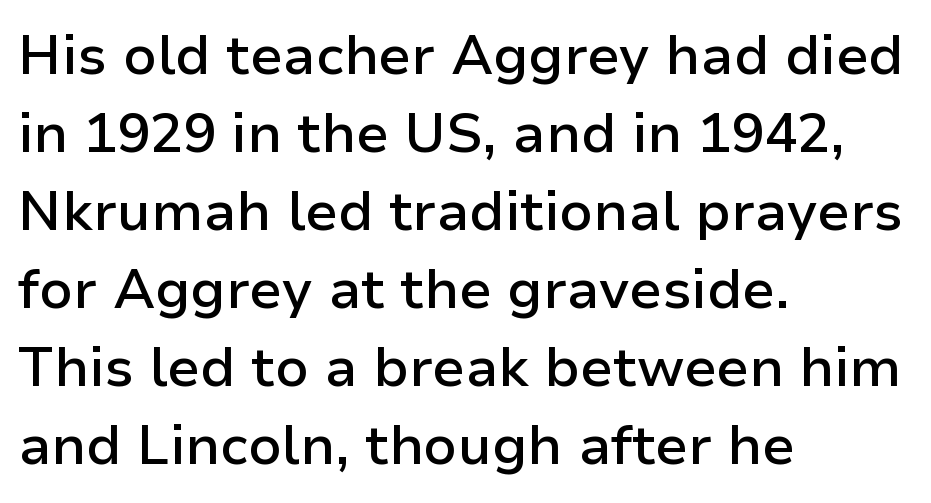
Q: Is the text bold? A: Semi-bold.
Q: Is the text italic (slanted)? A: No, it is upright.
Q: Is the typeface a serif or a sans-serif typeface? A: Sans-serif.
Q: Is the text underlined? A: No.
Q: How is the paragraph aligned? A: Left-aligned.
Q: Is the spacing between letters normal or unusually wide? A: Normal.
Q: Is the spacing between lines tight, normal or loose? A: Normal.
Q: Width (condensed, normal, or wide)? A: Normal.
Q: Stroke contrast? A: Low.
Q: x-height? A: Medium.
Q: Monospaced? A: No.
